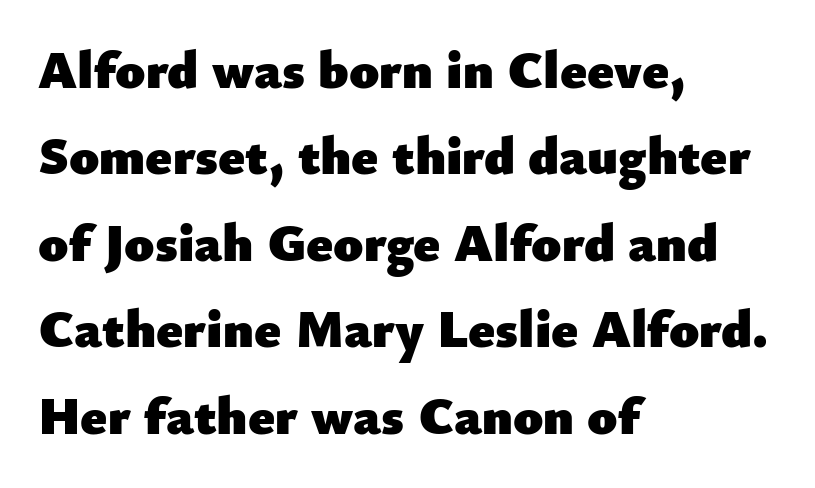
The image shows 54 px heavy sans-serif type, upright; set left-aligned, normal line spacing (1.6x), normal letter spacing, not underlined; low stroke contrast and a small x-height.
